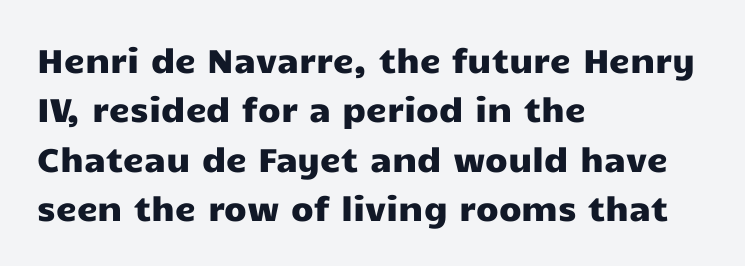
{"serif": "no", "italic": "no", "width": "wide", "stroke_contrast": "low", "x_height": "medium", "monospaced": "no", "underline": "no", "align": "left", "line_spacing": "normal", "line_spacing_ratio": 1.5, "letter_spacing": "normal", "letter_spacing_em": 0.0, "glyph_px": 33}
